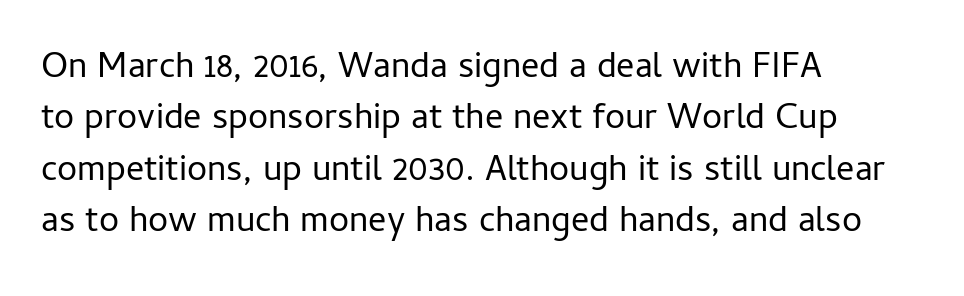
The image shows 36 px regular-weight sans-serif type, upright; set left-aligned, normal line spacing (1.43x), normal letter spacing, not underlined; low stroke contrast and a medium x-height.
